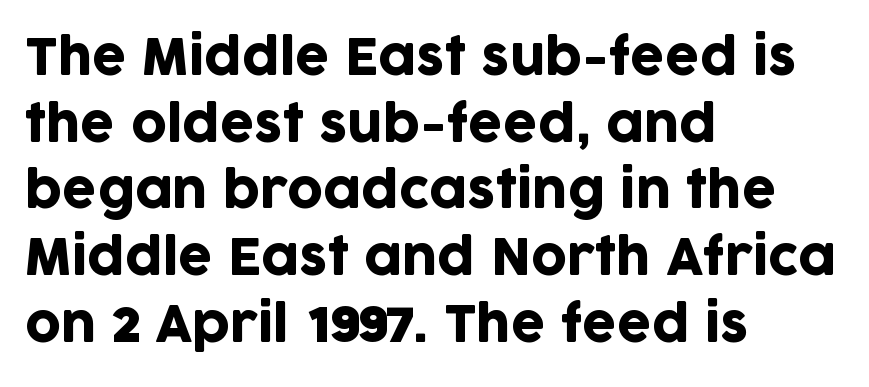
Q: Is the text italic (slanted)? A: No, it is upright.
Q: Is the typeface a serif or a sans-serif typeface? A: Sans-serif.
Q: Is the text underlined? A: No.
Q: How is the paragraph aligned? A: Left-aligned.
Q: Is the spacing between letters normal or unusually wide? A: Normal.
Q: Is the spacing between lines tight, normal or loose? A: Normal.
Q: Width (condensed, normal, or wide)? A: Normal.
Q: Stroke contrast? A: Low.
Q: x-height? A: Large.
Q: Monospaced? A: No.
